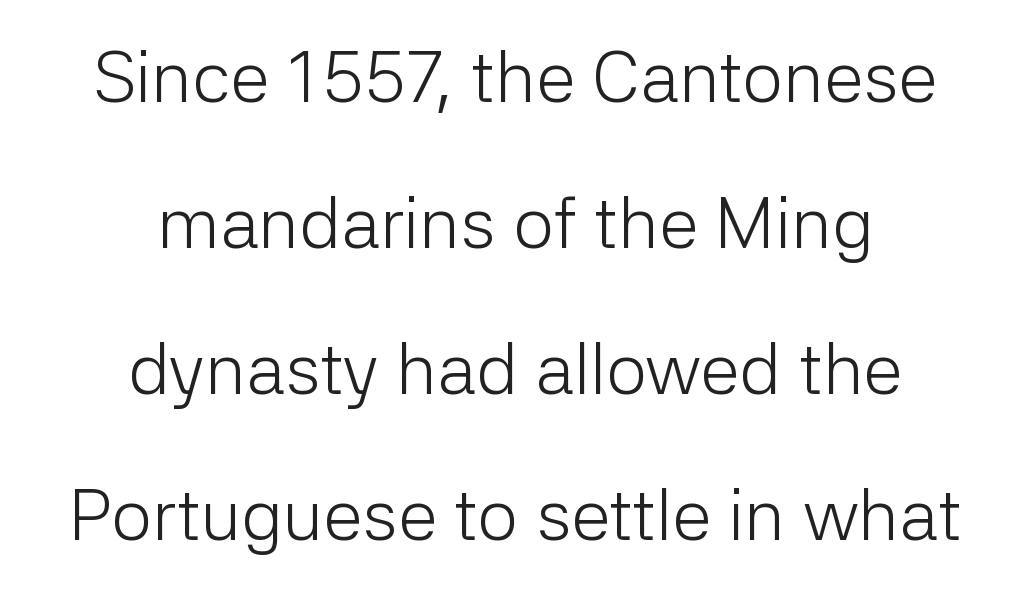
{"serif": "no", "italic": "no", "bold": "no", "weight": "light", "width": "normal", "stroke_contrast": "low", "x_height": "medium", "monospaced": "no", "underline": "no", "align": "center", "line_spacing": "loose", "line_spacing_ratio": 2.03, "letter_spacing": "normal", "letter_spacing_em": 0.0, "glyph_px": 72}
